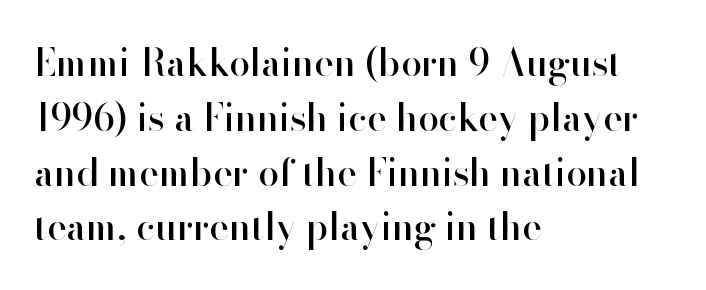
The image shows 37 px sans-serif type, upright; set left-aligned, normal line spacing (1.48x), normal letter spacing, not underlined; high stroke contrast and a small x-height.
